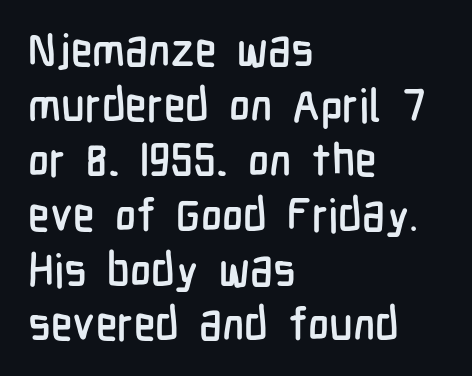
{"serif": "no", "italic": "no", "width": "condensed", "stroke_contrast": "low", "x_height": "medium", "monospaced": "no", "underline": "no", "align": "left", "line_spacing_ratio": 1.22, "letter_spacing": "normal", "letter_spacing_em": 0.0, "glyph_px": 45}
